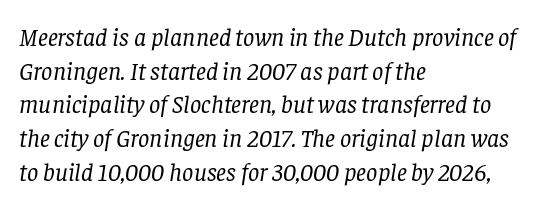
The line texture is even and compact thanks to regular tracking. Interline gaps are of average width in this sample. No heavy texture on the line: the type isn't bold. Plain, unruled lines of type.
